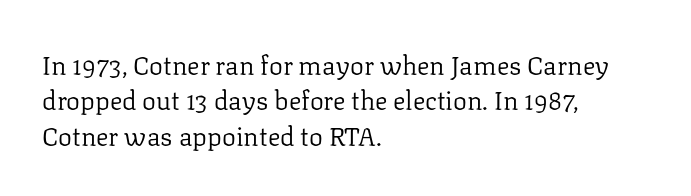
Vertically, the passage feels balanced, rows spaced as you'd expect. No italicization has been applied; the sample stays upright. A bare baseline throughout the passage. Think standard paragraph weight, or any step lighter than that.
